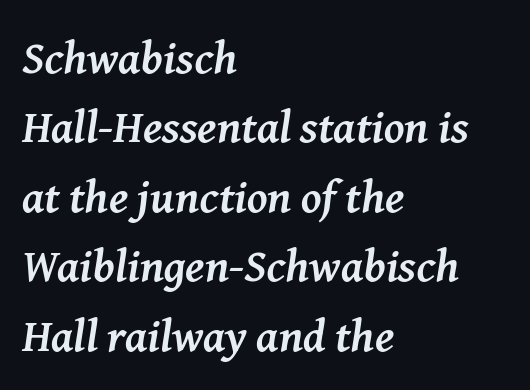
The lines sit at an ordinary, default distance from one another. Descenders hang freely into open space. The letters advance in unequal steps, a hallmark of proportional type. Leftover space on each line is placed entirely after the last word. Strong, thick strokes mark this as bold type. No extra tracking has been applied to these lines.
